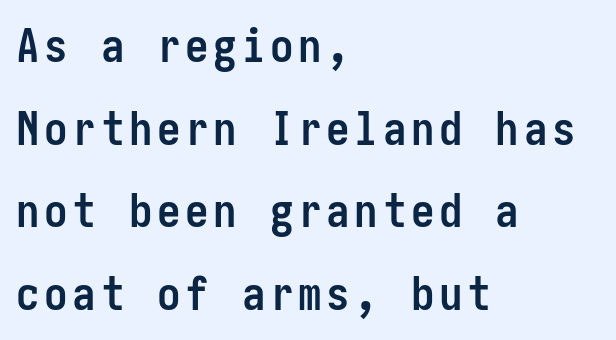
The image shows 47 px semibold, condensed sans-serif type, upright; set left-aligned, line spacing 1.76x, not underlined; low stroke contrast and a medium x-height.
